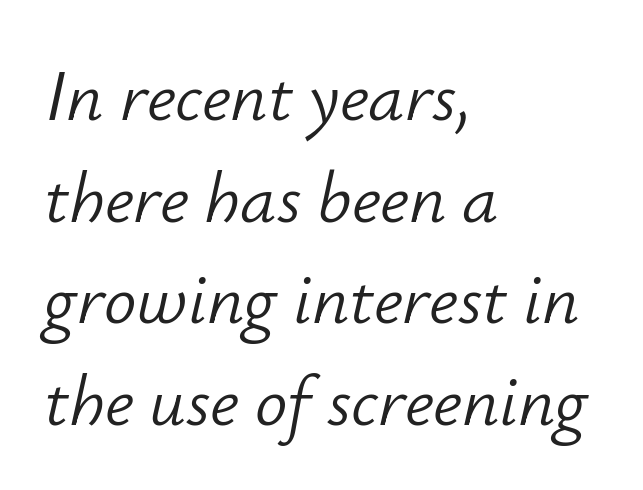
Q: Is the text bold? A: No.
Q: Is the text italic (slanted)? A: Yes, it leans right by about 12 degrees.
Q: Is the text underlined? A: No.
Q: How is the paragraph aligned? A: Left-aligned.
Q: Is the spacing between letters normal or unusually wide? A: Normal.
Q: Is the spacing between lines tight, normal or loose? A: Normal.
Q: Width (condensed, normal, or wide)? A: Normal.
Q: Stroke contrast? A: Low.
Q: x-height? A: Small.
Q: Monospaced? A: No.
